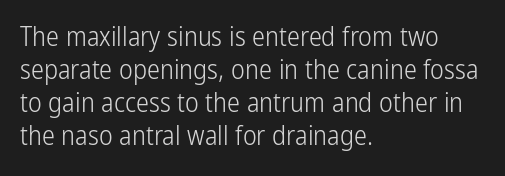
The image shows 26 px text type, upright; set left-aligned, normal line spacing (1.27x), normal letter spacing, not underlined.
